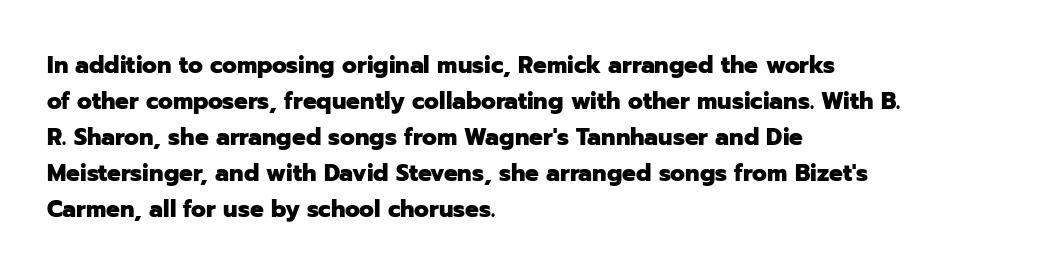
The line-height multiplier appears to be the usual default. Plain, unruled lines of type. The type is set solid horizontally, with unmodified tracking. Horizontal alignment here is leftward, the default for most running prose. Does the weight exceed regular? Yes, all the way to bold.
